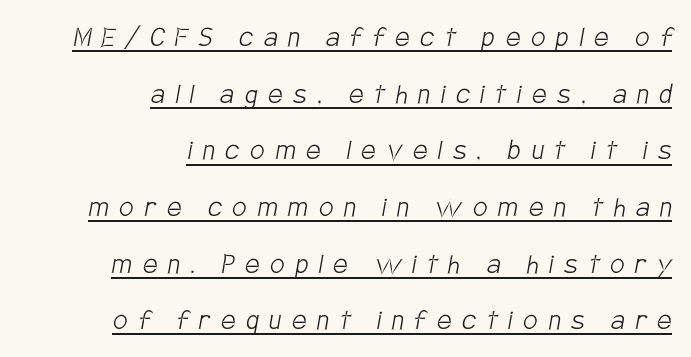
The image shows 32 px light, condensed sans-serif type; set right-aligned, line spacing 1.77x, unusually wide letter spacing (+0.34 em), underlined; low stroke contrast and a large x-height.
